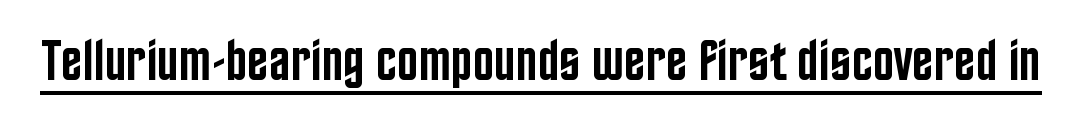
{"serif": "no", "italic": "no", "bold": "semi", "weight": "semibold", "width": "condensed", "stroke_contrast": "low", "x_height": "large", "monospaced": "no", "underline": "yes", "letter_spacing": "normal", "letter_spacing_em": 0.0, "glyph_px": 57}
